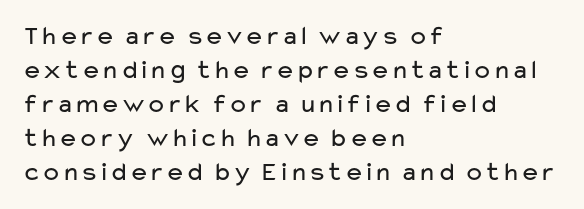
The image shows 27 px text type, upright; set left-aligned, normal line spacing (1.26x), normal letter spacing, not underlined.
